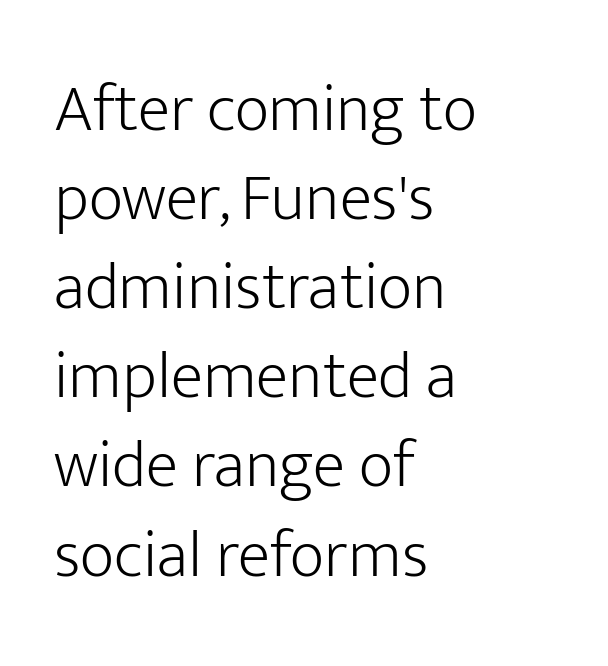
The image shows 67 px light sans-serif type, upright; set left-aligned, normal line spacing (1.33x), normal letter spacing, not underlined; low stroke contrast and a medium x-height.
